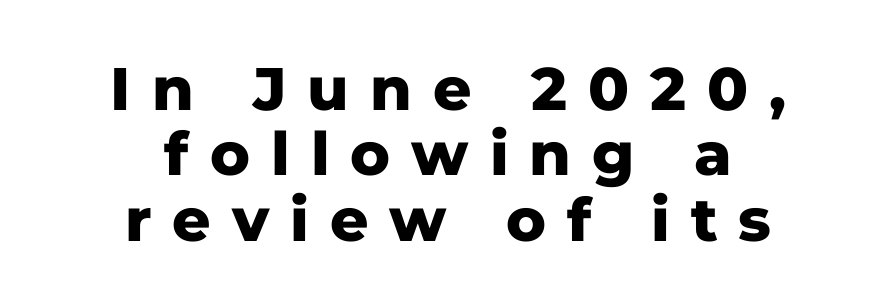
Q: Is the text bold? A: Yes.
Q: Is the text italic (slanted)? A: No, it is upright.
Q: Is the typeface a serif or a sans-serif typeface? A: Sans-serif.
Q: Is the text underlined? A: No.
Q: How is the paragraph aligned? A: Centered.
Q: Is the spacing between letters normal or unusually wide? A: Unusually wide.
Q: Is the spacing between lines tight, normal or loose? A: Tight.
Q: Width (condensed, normal, or wide)? A: Normal.
Q: Stroke contrast? A: Low.
Q: x-height? A: Medium.
Q: Monospaced? A: No.
